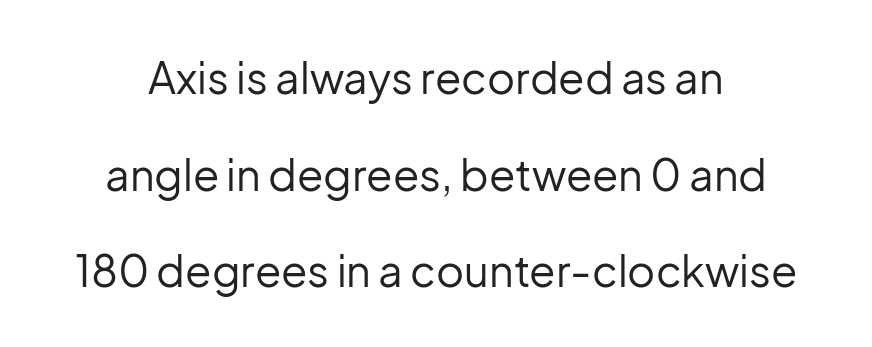
{"serif": "no", "italic": "no", "bold": "no", "weight": "regular", "width": "normal", "stroke_contrast": "low", "x_height": "medium", "monospaced": "no", "underline": "no", "line_spacing": "loose", "line_spacing_ratio": 2.25, "letter_spacing": "normal", "letter_spacing_em": 0.0, "glyph_px": 43}
